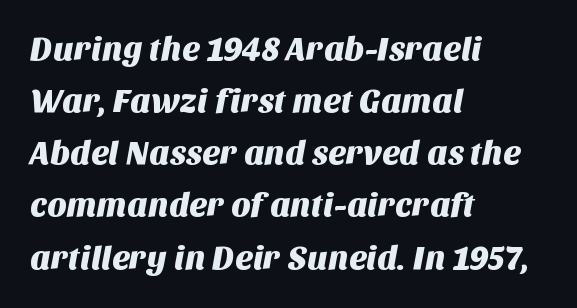
Q: Is the typeface a serif or a sans-serif typeface? A: Sans-serif.
Q: Is the text underlined? A: No.
Q: How is the paragraph aligned? A: Left-aligned.
Q: Is the spacing between letters normal or unusually wide? A: Normal.
Q: Is the spacing between lines tight, normal or loose? A: Normal.
Q: Width (condensed, normal, or wide)? A: Normal.
Q: Stroke contrast? A: Medium.
Q: x-height? A: Large.
Q: Monospaced? A: No.
